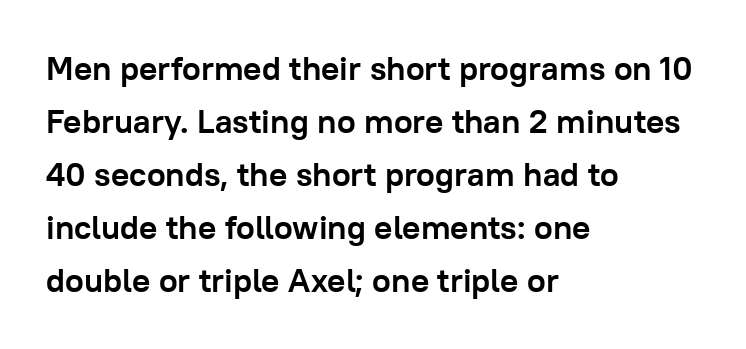
Classification — sans serif. The lines sit at an ordinary, default distance from one another. Proportional: the letters do not fall into vertical columns. One-word summary of the alignment: left.
